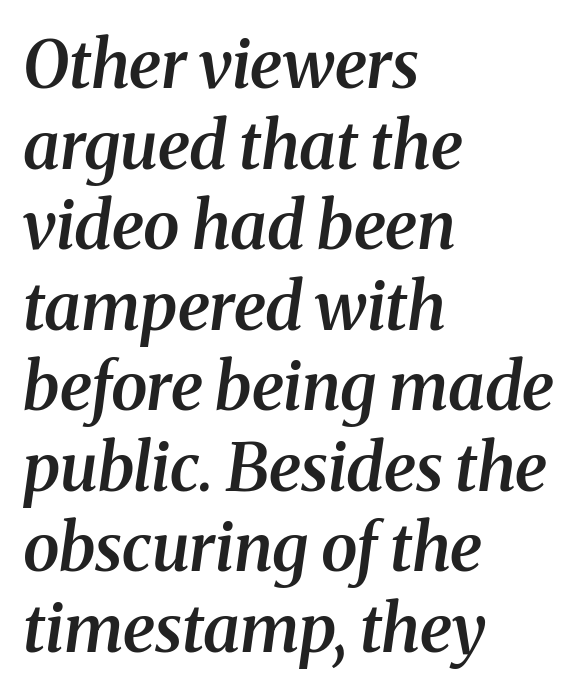
What kind of face is this? One with serifs. The letters advance in unequal steps, a hallmark of proportional type. Stems and bowls a touch heavier than normal — semibold. Here the glyphs are tracked normally, forming tight word shapes. A clean baseline with only descenders dipping below it. You can tell it's italic because the verticals aren't actually vertical.
